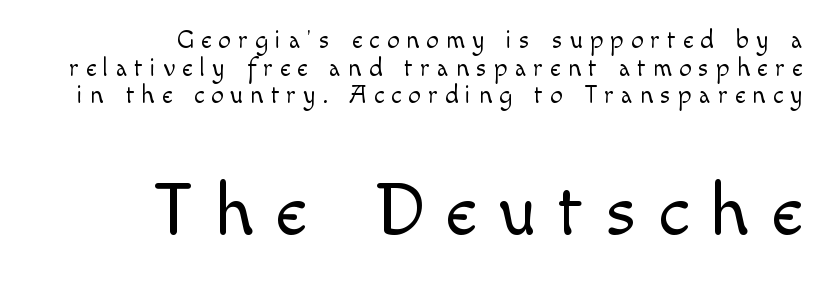
The image shows 75 px light sans-serif type, upright; set right-aligned, tight line spacing (1.11x), unusually wide letter spacing (+0.29 em), not underlined; the second (bottom) block is 3.0x larger; a small x-height.
